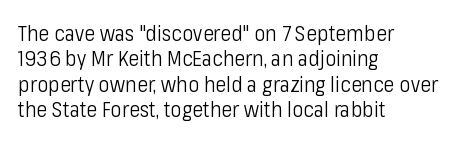
Q: Is the text bold? A: No.
Q: Is the text italic (slanted)? A: No, it is upright.
Q: Is the text underlined? A: No.
Q: How is the paragraph aligned? A: Left-aligned.
Q: Is the spacing between letters normal or unusually wide? A: Normal.
